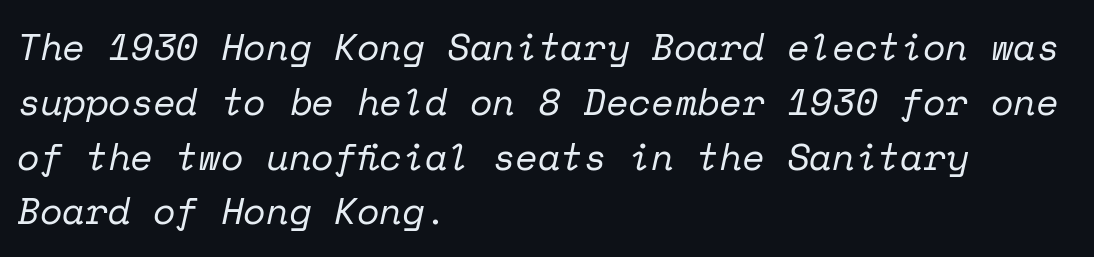
The image shows 37 px regular-weight serif type, italic (leaning right), monospaced; set left-aligned, normal line spacing (1.48x), normal letter spacing, not underlined; low stroke contrast and a medium x-height.
